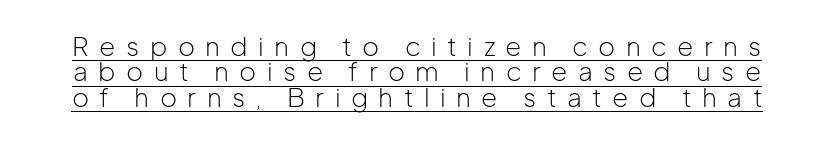
{"italic": "no", "bold": "no", "underline": "yes", "line_spacing": "tight", "line_spacing_ratio": 0.98, "letter_spacing": "wide", "letter_spacing_em": 0.4, "glyph_px": 26}
